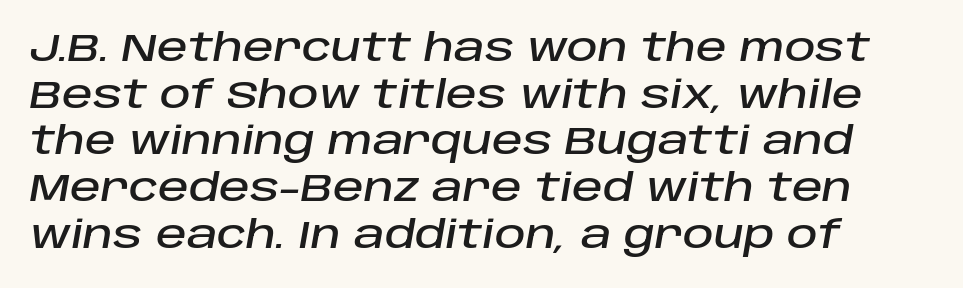
{"italic": "yes", "lean": "right", "slant_degrees": 10, "width": "normal", "stroke_contrast": "low", "x_height": "large", "monospaced": "no", "underline": "no", "align": "left", "line_spacing_ratio": 1.23, "letter_spacing": "normal", "letter_spacing_em": 0.0, "glyph_px": 38}
